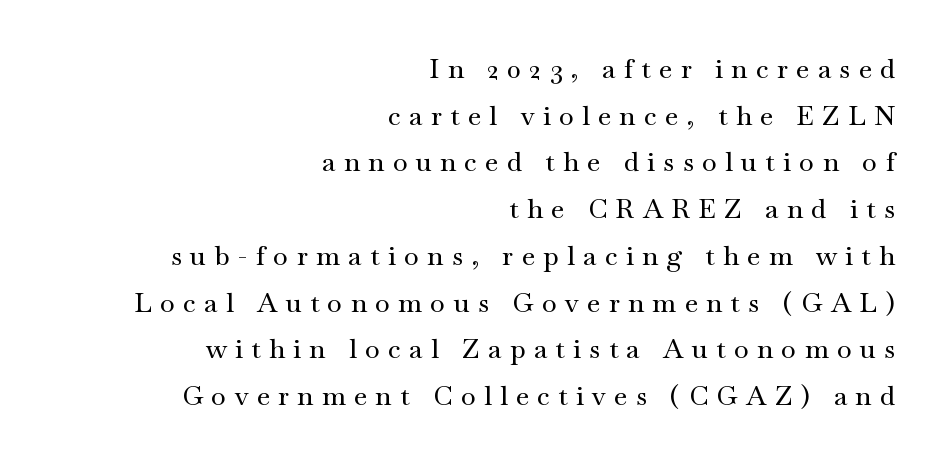
Q: Is the text italic (slanted)? A: No, it is upright.
Q: Is the text underlined? A: No.
Q: How is the paragraph aligned? A: Right-aligned.
Q: Is the spacing between letters normal or unusually wide? A: Unusually wide.
